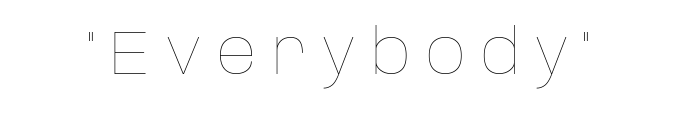
Q: Is the text bold? A: No.
Q: Is the text italic (slanted)? A: No, it is upright.
Q: Is the text underlined? A: No.
Q: Is the spacing between letters normal or unusually wide? A: Unusually wide.
Q: Width (condensed, normal, or wide)? A: Normal.
Q: Stroke contrast? A: Low.
Q: x-height? A: Large.
Q: Monospaced? A: No.
